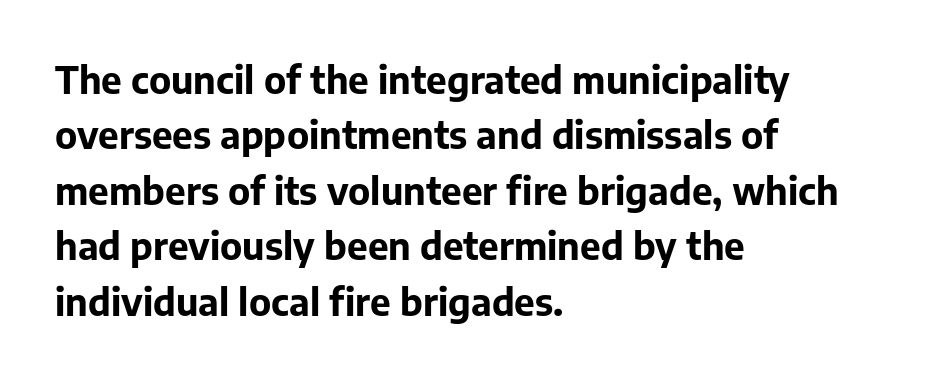
{"serif": "no", "italic": "no", "bold": "yes", "weight": "bold", "width": "normal", "stroke_contrast": "low", "x_height": "medium", "monospaced": "no", "underline": "no", "align": "left", "line_spacing": "normal", "line_spacing_ratio": 1.5, "letter_spacing": "normal", "letter_spacing_em": 0.0, "glyph_px": 37}
